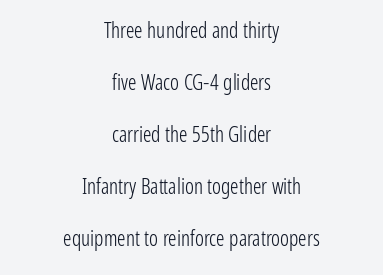
{"italic": "no", "bold": "no", "underline": "no", "align": "center", "line_spacing": "loose", "line_spacing_ratio": 2.48, "letter_spacing": "normal", "letter_spacing_em": 0.0, "glyph_px": 21}
